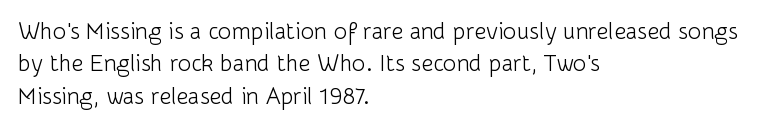
Q: Is the text bold? A: No.
Q: Is the text italic (slanted)? A: No, it is upright.
Q: Is the text underlined? A: No.
Q: How is the paragraph aligned? A: Left-aligned.
Q: Is the spacing between letters normal or unusually wide? A: Normal.
Q: Is the spacing between lines tight, normal or loose? A: Normal.
